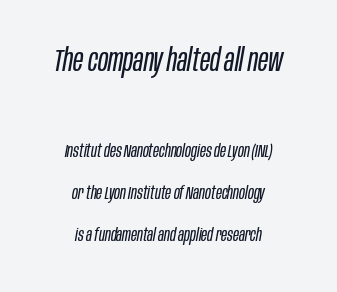
The rendering keeps characters at their native spacing. Which margin do the lines hug? Neither — every line sits in the middle. Beneath every word, the page is bare. Heaviness? Minimal to ordinary, like unemphasized prose. Students, observe: this is what heavily led, spacious text looks like.
